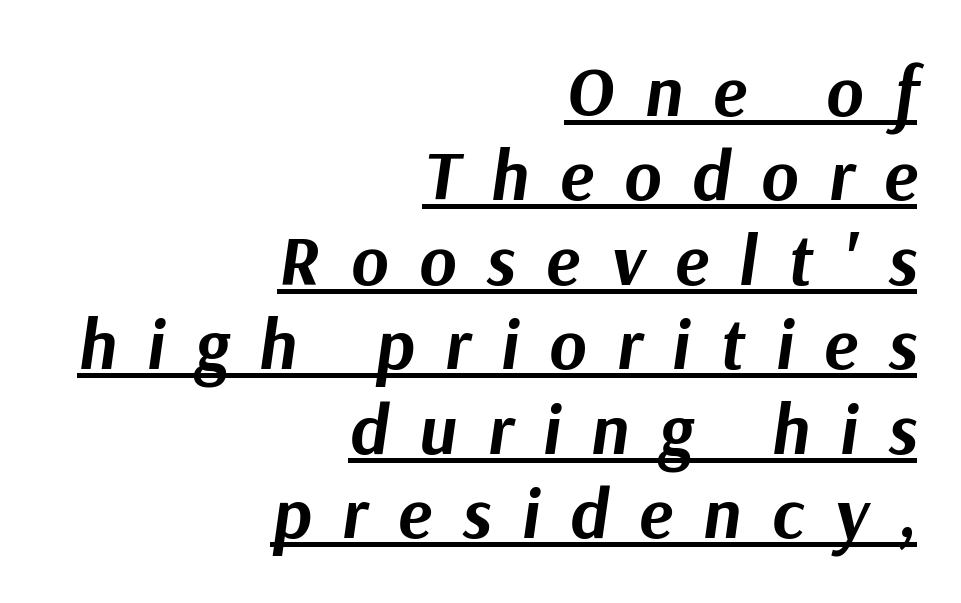
The image shows 71 px bold type, italic (leaning right); set right-aligned, line spacing 1.19x, unusually wide letter spacing (+0.43 em), underlined; medium stroke contrast and a medium x-height.
